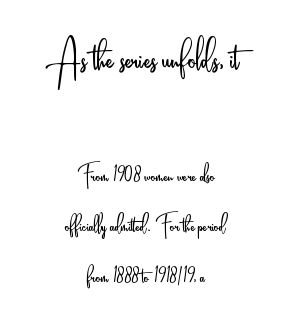
Nobody touched the tracking dial on this one. Are there feet on the stems? There aren't — it's a sans. Rule under the text: the space is simply empty. Does the bottom block carry the larger type? No, the top block does.
